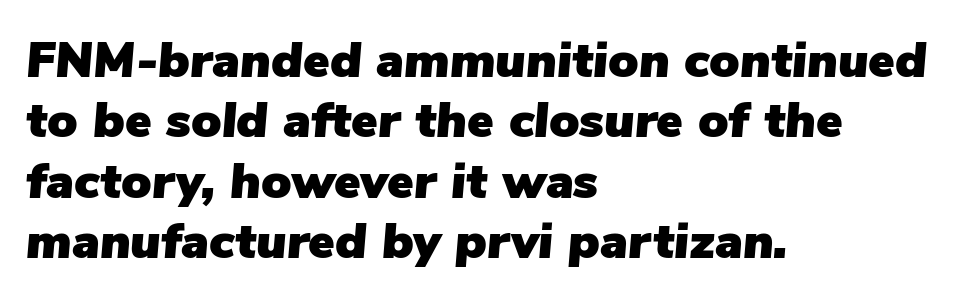
Q: Is the text italic (slanted)? A: Yes, it leans right by about 5 degrees.
Q: Is the text underlined? A: No.
Q: How is the paragraph aligned? A: Left-aligned.
Q: Is the spacing between letters normal or unusually wide? A: Normal.
Q: Width (condensed, normal, or wide)? A: Normal.
Q: Stroke contrast? A: Low.
Q: x-height? A: Medium.
Q: Monospaced? A: No.
